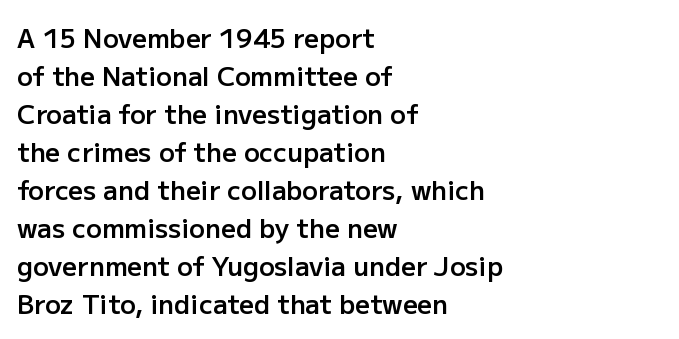
Q: Is the text bold? A: Semi-bold.
Q: Is the text italic (slanted)? A: No, it is upright.
Q: Is the text underlined? A: No.
Q: How is the paragraph aligned? A: Left-aligned.
Q: Is the spacing between letters normal or unusually wide? A: Normal.
Q: Is the spacing between lines tight, normal or loose? A: Normal.
